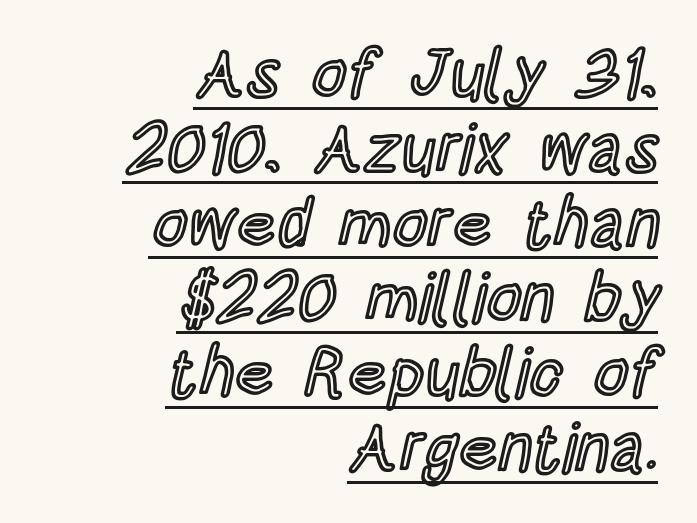
Q: Is the text italic (slanted)? A: Yes.
Q: Is the text underlined? A: Yes.
Q: How is the paragraph aligned? A: Right-aligned.
Q: Is the spacing between letters normal or unusually wide? A: Normal.
Q: Is the spacing between lines tight, normal or loose? A: Tight.
Q: Width (condensed, normal, or wide)? A: Condensed.
Q: x-height? A: Large.
Q: Monospaced? A: No.
